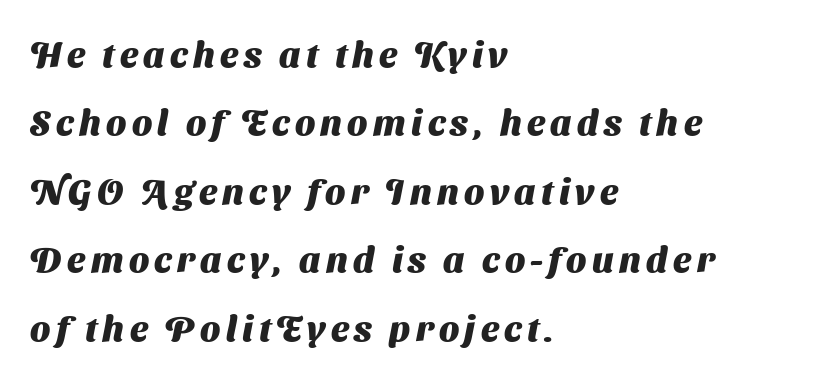
Q: Is the text bold? A: Yes.
Q: Is the typeface a serif or a sans-serif typeface? A: Sans-serif.
Q: Is the text underlined? A: No.
Q: How is the paragraph aligned? A: Left-aligned.
Q: Is the spacing between lines tight, normal or loose? A: Loose.
Q: Width (condensed, normal, or wide)? A: Normal.
Q: Stroke contrast? A: Medium.
Q: x-height? A: Medium.
Q: Monospaced? A: No.
